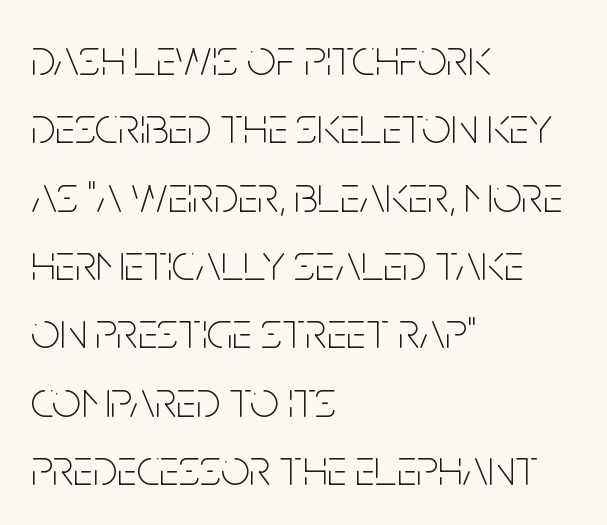
{"serif": "no", "italic": "no", "bold": "no", "weight": "thin", "width": "condensed", "stroke_contrast": "low", "x_height": "large", "monospaced": "no", "underline": "no", "align": "left", "line_spacing": "normal", "line_spacing_ratio": 1.34, "letter_spacing": "normal", "letter_spacing_em": 0.0, "glyph_px": 51}
